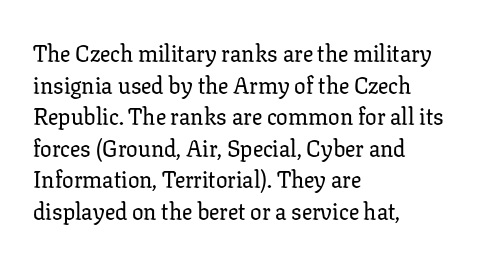
The image shows 23 px text type, upright; set left-aligned, normal line spacing (1.37x), normal letter spacing, not underlined.
